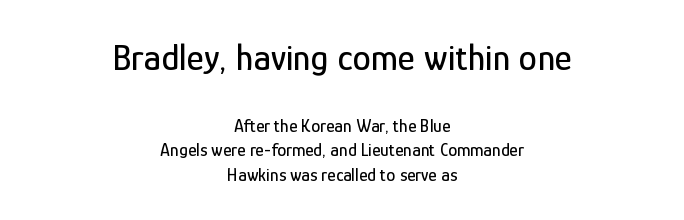
The image shows 37 px condensed sans-serif type, upright; set centered, normal line spacing (1.38x), normal letter spacing, not underlined; the first (top) block is 2.06x larger; low stroke contrast and a medium x-height.
